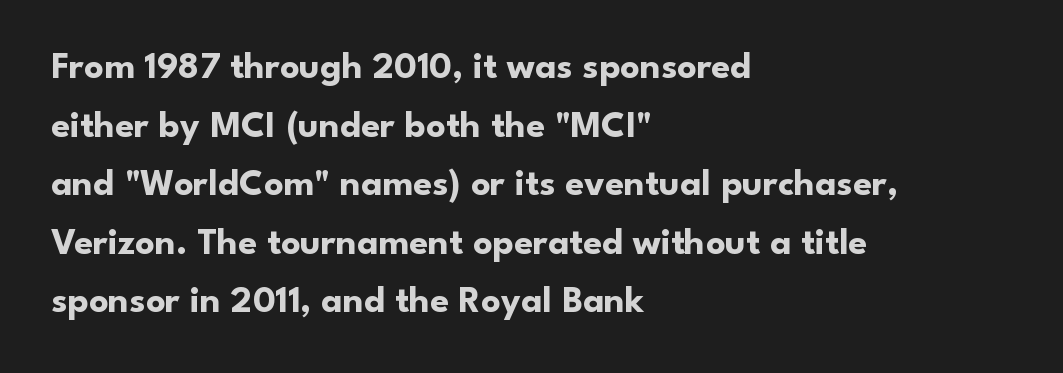
{"serif": "no", "italic": "no", "bold": "yes", "weight": "bold", "width": "normal", "stroke_contrast": "low", "x_height": "small", "monospaced": "no", "underline": "no", "align": "left", "line_spacing": "normal", "line_spacing_ratio": 1.54, "letter_spacing": "normal", "letter_spacing_em": 0.0, "glyph_px": 38}
